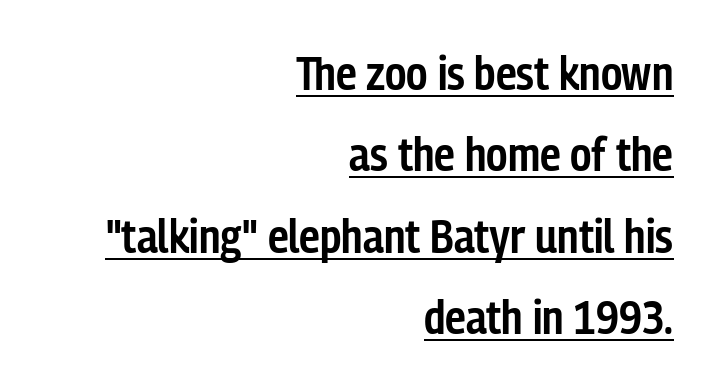
It's the straight-up-and-down kind of type. Does extra space separate the letters? No, they use regular spacing. Firm but not heavy-handed strokes: this text is semibold. Note the varied advance widths — an 'i' is clearly narrower than an 'm'.
